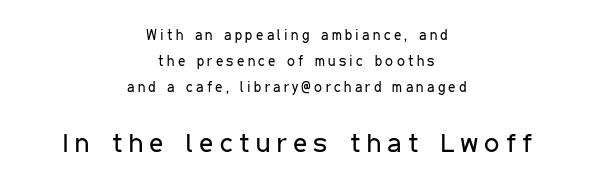
{"italic": "no", "bold": "no", "underline": "no", "align": "center", "line_spacing_ratio": 1.87, "letter_spacing": "wide", "letter_spacing_em": 0.24, "larger_block": "second", "size_ratio": 1.93, "glyph_px": 27}
